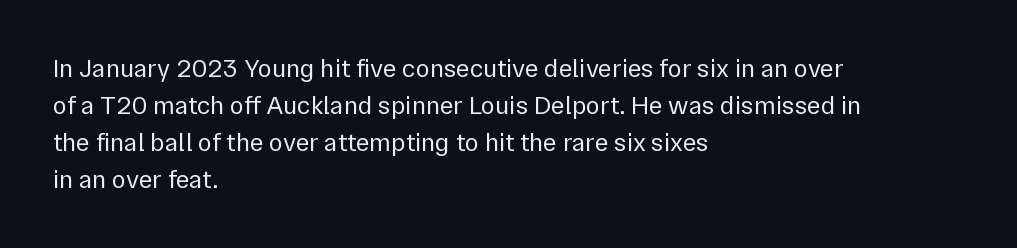
Rule under the text: the space is simply empty. The tracking reads as untouched default to a designer's eye. Compared with a typical body face, this is equally light or lighter still. A student would call this left alignment; a typographer would say flush left, rag right. The rows are spaced the way most documents space them.
